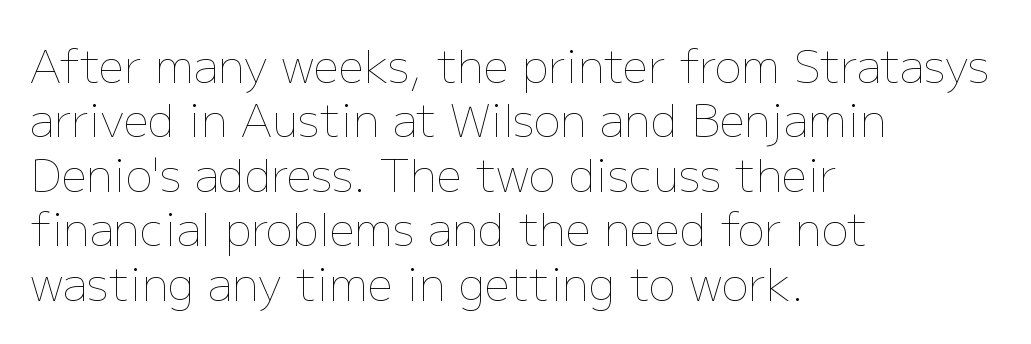
The image shows 45 px thin type, upright; set left-aligned, line spacing 1.21x, normal letter spacing, not underlined; low stroke contrast and a medium x-height.
